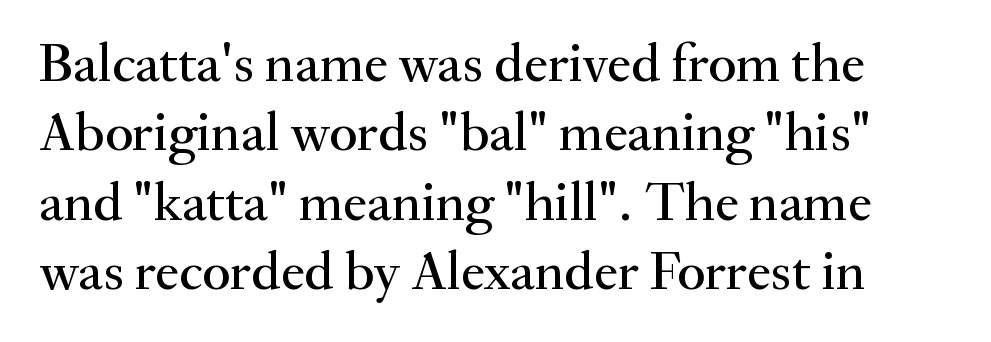
The image shows 55 px serif type, upright; set normal line spacing (1.26x), normal letter spacing, not underlined; medium stroke contrast and a small x-height.
